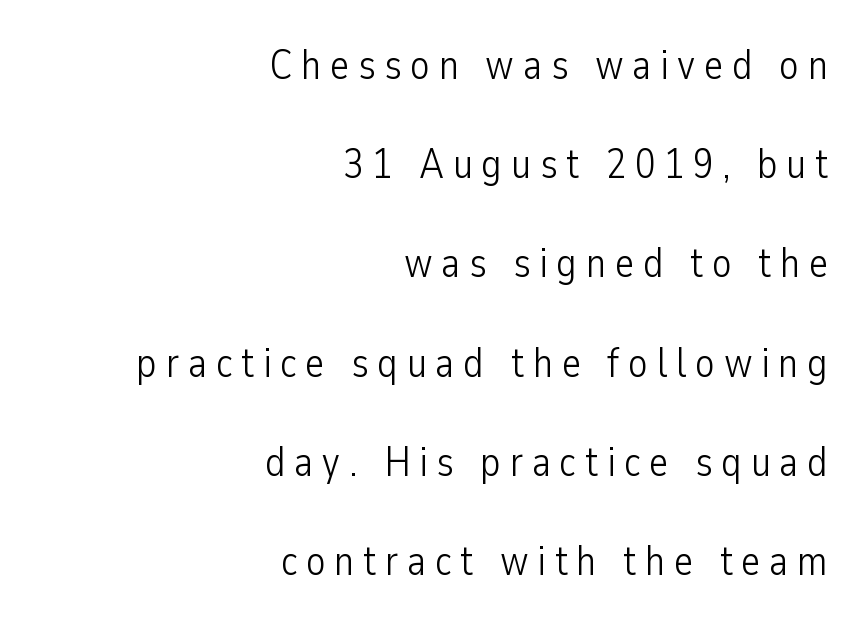
Q: Is the text bold? A: No.
Q: Is the text italic (slanted)? A: No, it is upright.
Q: Is the typeface a serif or a sans-serif typeface? A: Sans-serif.
Q: Is the text underlined? A: No.
Q: How is the paragraph aligned? A: Right-aligned.
Q: Is the spacing between letters normal or unusually wide? A: Unusually wide.
Q: Is the spacing between lines tight, normal or loose? A: Loose.
Q: Width (condensed, normal, or wide)? A: Condensed.
Q: Stroke contrast? A: Low.
Q: x-height? A: Medium.
Q: Monospaced? A: No.
